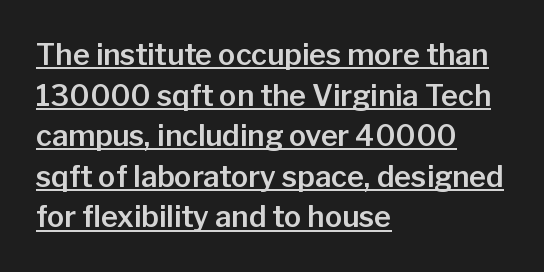
The face used here appears with an underline applied. Proportional: the letters do not fall into vertical columns. The ragged edge is on the right, which tells us the setting is flush left. Default kerning and tracking; the words read as compact shapes. It's the straight-up-and-down kind of type. Horizontal bands of white between lines are of average thickness.
